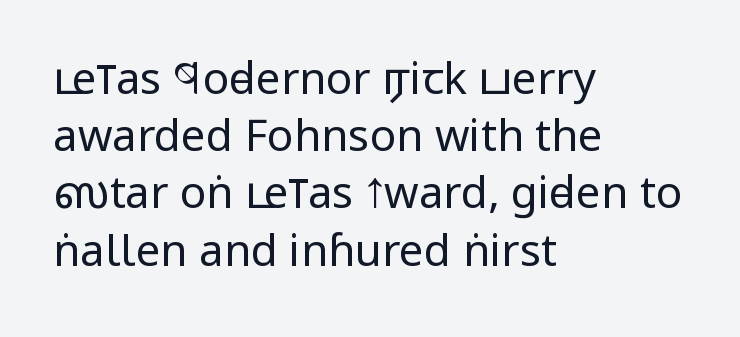
{"serif": "no", "italic": "no", "bold": "no", "weight": "regular", "width": "condensed", "stroke_contrast": "low", "x_height": "large", "monospaced": "no", "underline": "no", "align": "left", "line_spacing": "normal", "line_spacing_ratio": 1.3, "letter_spacing": "normal", "letter_spacing_em": 0.0, "glyph_px": 44}
